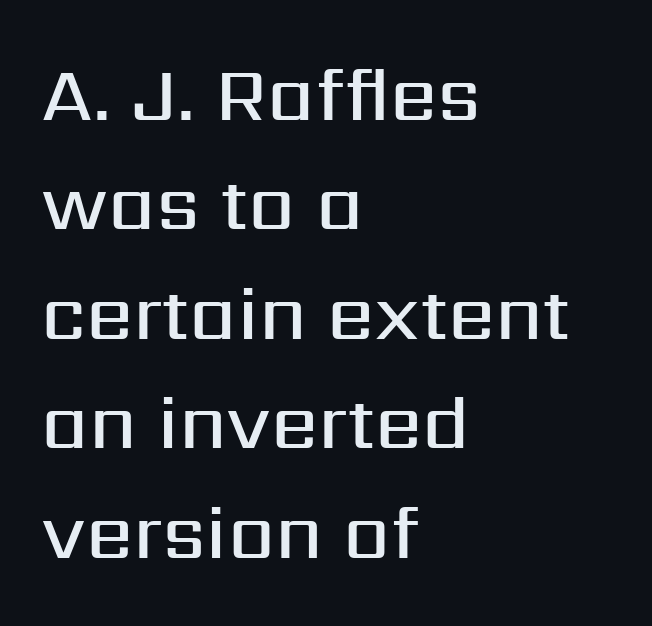
These lines sit exactly where default settings would place them. Note the varied advance widths — an 'i' is clearly narrower than an 'm'. Regarding serifs, this sample does without them. Honestly, the letter spacing is just normal — you wouldn't notice it. Posture: vertical.
